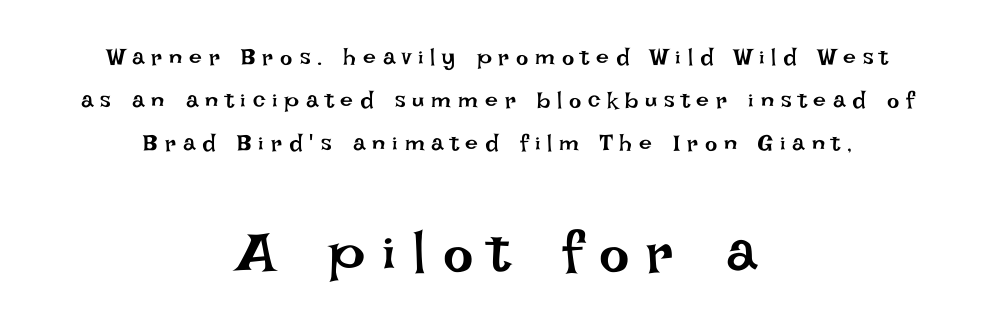
A roman cut, with each character standing at attention. The horizontal fit of the characters is loose and conspicuously gappy. Has an underline been added? It has not. Each stroke keeps to a modest, everyday thickness or less.
